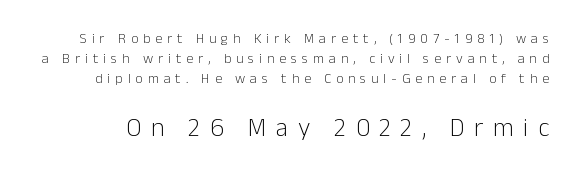
{"italic": "no", "bold": "no", "underline": "no", "line_spacing": "normal", "line_spacing_ratio": 1.44, "letter_spacing": "wide", "letter_spacing_em": 0.36, "larger_block": "second", "size_ratio": 1.86, "glyph_px": 26}
